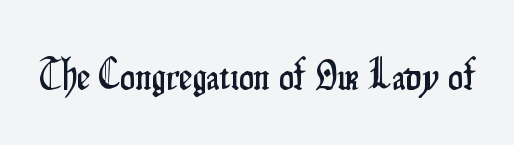
Q: Is the text italic (slanted)? A: No, it is upright.
Q: Is the typeface a serif or a sans-serif typeface? A: Sans-serif.
Q: Is the text underlined? A: No.
Q: Is the spacing between letters normal or unusually wide? A: Normal.
Q: Width (condensed, normal, or wide)? A: Condensed.
Q: Stroke contrast? A: Low.
Q: x-height? A: Small.
Q: Monospaced? A: No.
